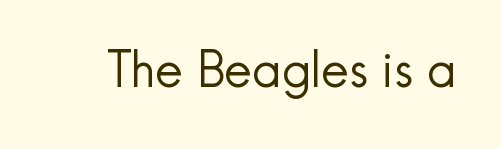
Q: Is the text bold? A: No.
Q: Is the text italic (slanted)? A: No, it is upright.
Q: Is the typeface a serif or a sans-serif typeface? A: Sans-serif.
Q: Is the text underlined? A: No.
Q: Is the spacing between letters normal or unusually wide? A: Normal.
Q: Width (condensed, normal, or wide)? A: Normal.
Q: x-height? A: Small.
Q: Monospaced? A: No.
